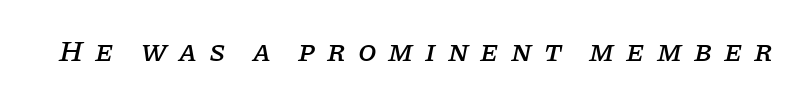
{"serif": "yes", "italic": "yes", "lean": "right", "slant_degrees": 11, "width": "normal", "stroke_contrast": "low", "x_height": "large", "monospaced": "no", "underline": "no", "letter_spacing": "wide", "letter_spacing_em": 0.39, "glyph_px": 30}
